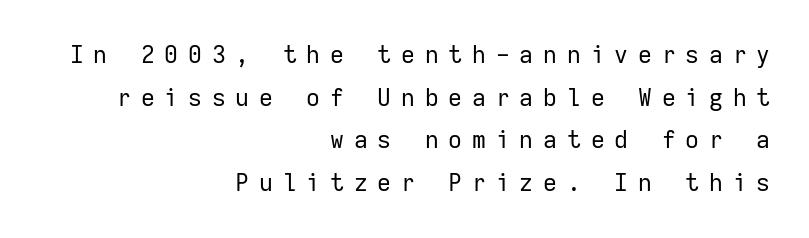
Lines of text with bare space underneath. The setting favours the right margin, as signatures and pull-quotes sometimes do. This is the regular roman posture of the typeface. Observe the wide spacing: letters keep a clear distance from each other. The weight would be labelled regular, book, light, or lighter still.
